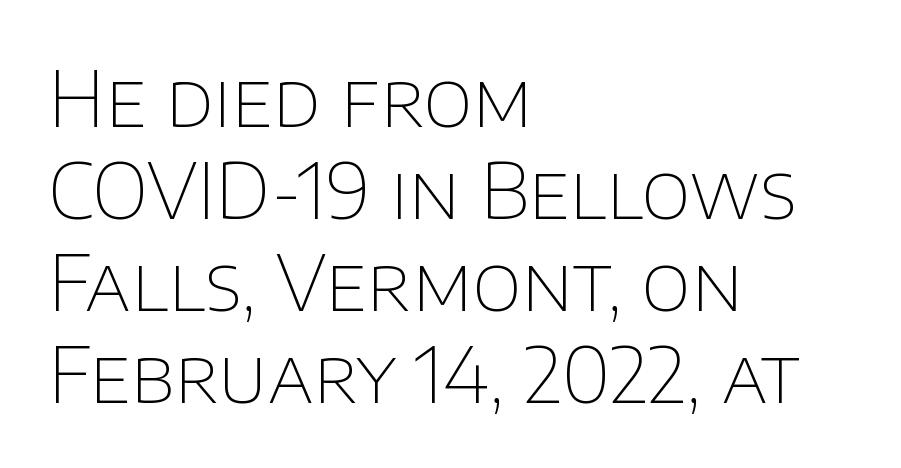
{"serif": "no", "italic": "no", "bold": "no", "weight": "thin", "width": "normal", "stroke_contrast": "low", "x_height": "large", "monospaced": "no", "underline": "no", "align": "left", "line_spacing_ratio": 1.21, "letter_spacing": "normal", "letter_spacing_em": 0.0, "glyph_px": 76}
